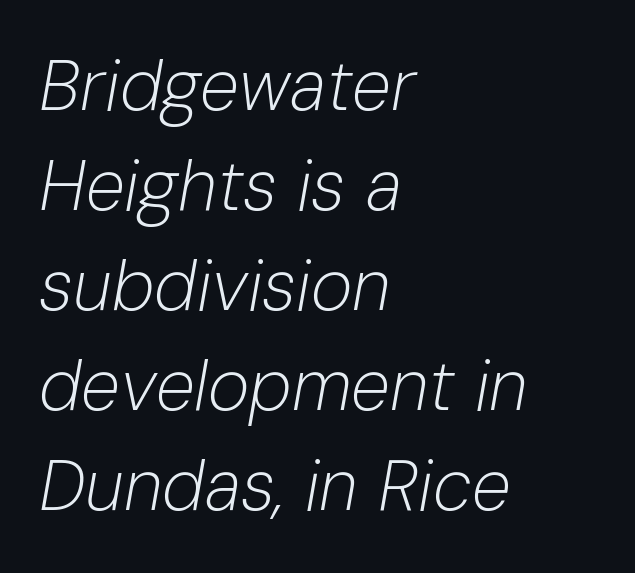
The image shows 71 px light type, italic (leaning right); set left-aligned, normal line spacing (1.41x), normal letter spacing, not underlined; low stroke contrast and a medium x-height.
